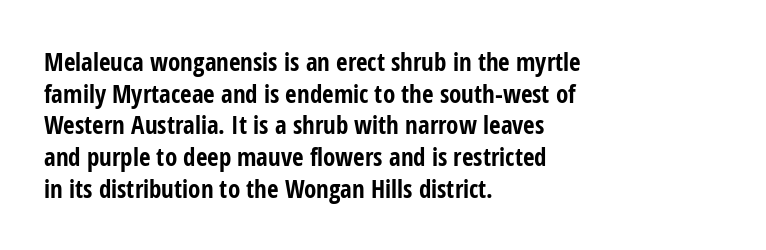
Q: Is the text bold? A: Yes.
Q: Is the text italic (slanted)? A: No, it is upright.
Q: Is the text underlined? A: No.
Q: How is the paragraph aligned? A: Left-aligned.
Q: Is the spacing between letters normal or unusually wide? A: Normal.
Q: Is the spacing between lines tight, normal or loose? A: Normal.
